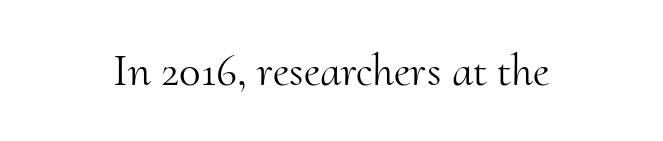
The passage shown is typed in a proportional face where columns would drift. The typeface has the unassuming heft of standard copy or less. How are the letters spaced? Ordinarily, with no added tracking. Nope, not italic — everything's standing straight. Check where the strokes stop: tiny serifs finish them off.
